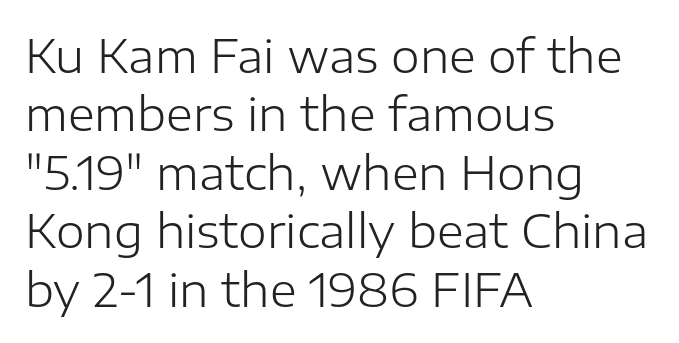
Q: Is the text bold? A: No.
Q: Is the text italic (slanted)? A: No, it is upright.
Q: Is the typeface a serif or a sans-serif typeface? A: Sans-serif.
Q: Is the text underlined? A: No.
Q: How is the paragraph aligned? A: Left-aligned.
Q: Is the spacing between letters normal or unusually wide? A: Normal.
Q: Is the spacing between lines tight, normal or loose? A: Normal.
Q: Width (condensed, normal, or wide)? A: Normal.
Q: Stroke contrast? A: Low.
Q: x-height? A: Medium.
Q: Monospaced? A: No.
